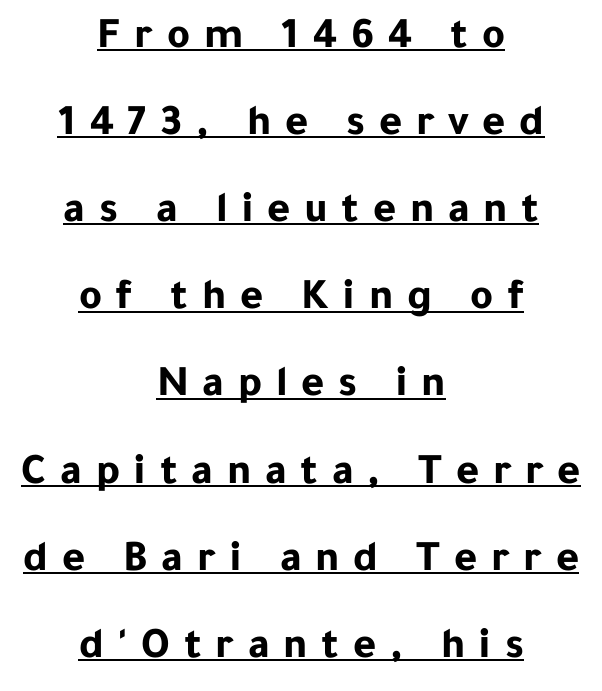
Q: Is the text bold? A: Yes.
Q: Is the text italic (slanted)? A: No, it is upright.
Q: Is the typeface a serif or a sans-serif typeface? A: Sans-serif.
Q: Is the text underlined? A: Yes.
Q: How is the paragraph aligned? A: Centered.
Q: Is the spacing between letters normal or unusually wide? A: Unusually wide.
Q: Is the spacing between lines tight, normal or loose? A: Loose.
Q: Width (condensed, normal, or wide)? A: Normal.
Q: Stroke contrast? A: Low.
Q: x-height? A: Medium.
Q: Monospaced? A: No.
